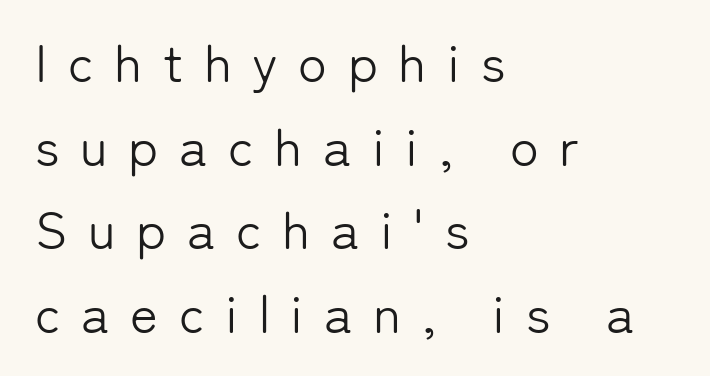
The image shows 53 px light sans-serif type, upright; set left-aligned, normal line spacing (1.58x), unusually wide letter spacing (+0.39 em), not underlined; low stroke contrast and a medium x-height.
